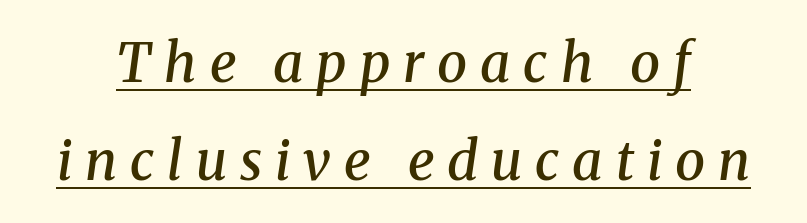
Quick note: italic. Each line of the rendering has a horizontal stroke beneath the glyphs. These lines are rendered in a variable-pitch font. What weight is shown? A semibold, between regular and bold.
